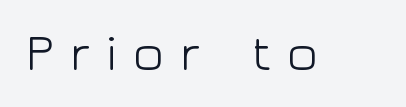
Tall strokes in this sample are plumb rather than angled. Is the stroke heavy? The answer is a plain regular-or-lighter. Spacing between characters has been opened up far beyond the box default. Do the characters align in a grid? No, the font is proportional.
